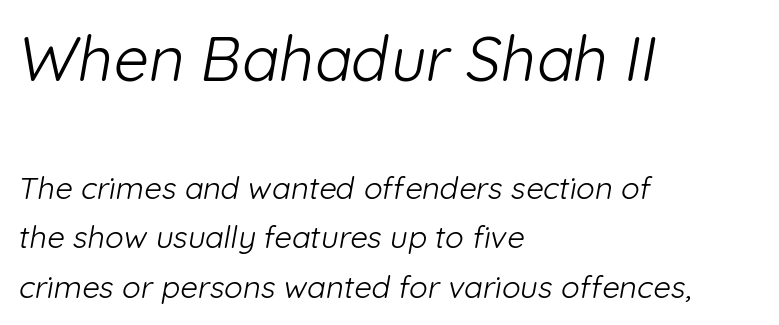
{"serif": "no", "bold": "no", "weight": "light", "width": "normal", "stroke_contrast": "low", "x_height": "medium", "monospaced": "no", "underline": "no", "align": "left", "line_spacing": "normal", "line_spacing_ratio": 1.6, "letter_spacing": "normal", "letter_spacing_em": 0.0, "larger_block": "first", "size_ratio": 2.0, "glyph_px": 62}
